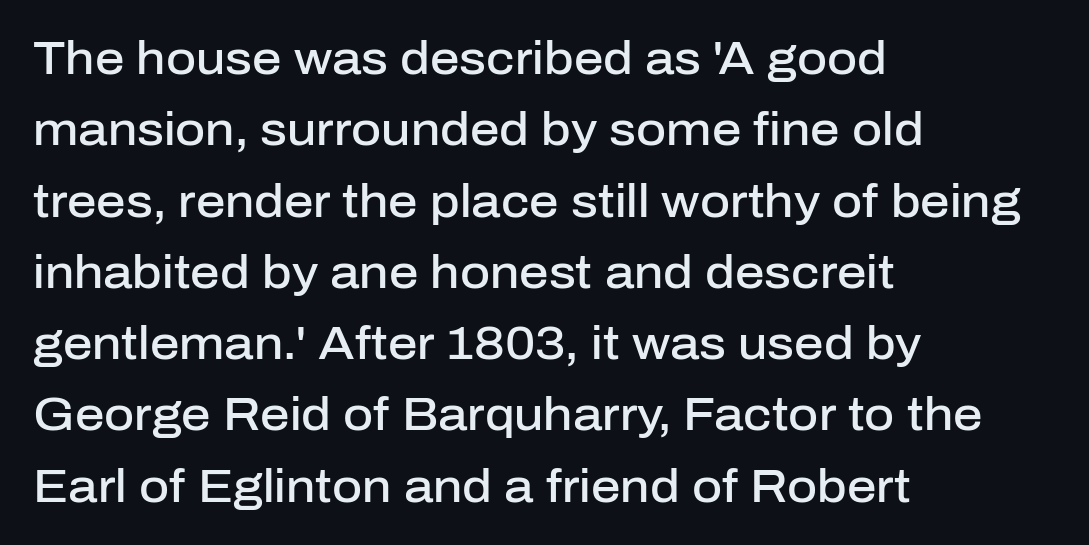
{"serif": "no", "italic": "no", "bold": "semi", "weight": "semibold", "width": "normal", "stroke_contrast": "low", "x_height": "medium", "monospaced": "no", "underline": "no", "align": "left", "line_spacing": "normal", "line_spacing_ratio": 1.55, "letter_spacing": "normal", "letter_spacing_em": 0.0, "glyph_px": 46}
